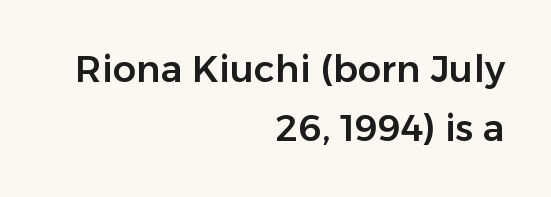
Q: Is the text italic (slanted)? A: No, it is upright.
Q: Is the typeface a serif or a sans-serif typeface? A: Sans-serif.
Q: Is the text underlined? A: No.
Q: How is the paragraph aligned? A: Right-aligned.
Q: Is the spacing between letters normal or unusually wide? A: Normal.
Q: Is the spacing between lines tight, normal or loose? A: Normal.
Q: Width (condensed, normal, or wide)? A: Normal.
Q: Stroke contrast? A: Low.
Q: x-height? A: Medium.
Q: Monospaced? A: No.
